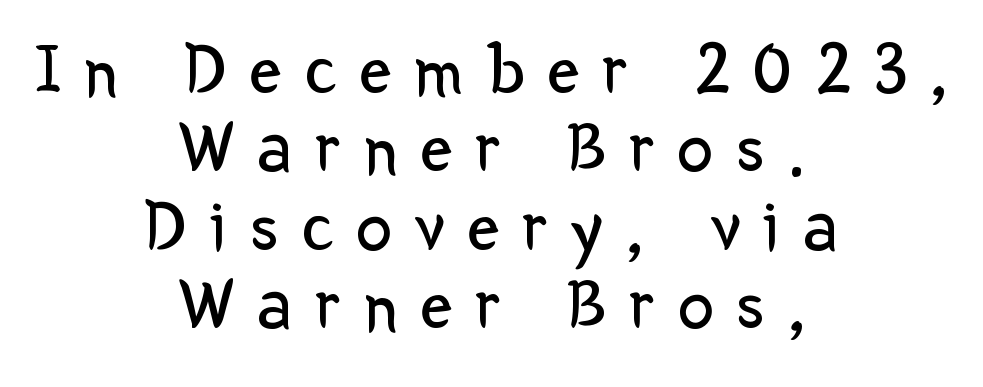
{"serif": "no", "italic": "no", "bold": "no", "weight": "regular", "width": "normal", "stroke_contrast": "low", "x_height": "medium", "monospaced": "no", "underline": "no", "align": "center", "line_spacing": "tight", "line_spacing_ratio": 1.09, "letter_spacing": "wide", "letter_spacing_em": 0.32, "glyph_px": 72}
